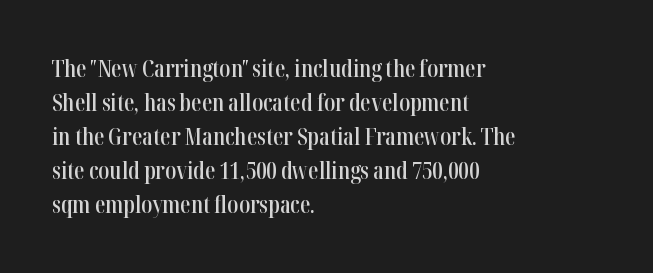
{"italic": "no", "bold": "semi", "underline": "no", "align": "left", "line_spacing": "normal", "line_spacing_ratio": 1.48, "letter_spacing": "normal", "letter_spacing_em": 0.0, "glyph_px": 23}
